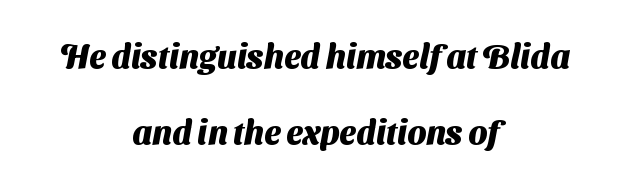
{"serif": "no", "bold": "yes", "weight": "heavy", "width": "normal", "stroke_contrast": "medium", "x_height": "medium", "monospaced": "no", "underline": "no", "align": "center", "line_spacing": "loose", "line_spacing_ratio": 2.29, "letter_spacing": "normal", "letter_spacing_em": 0.0, "glyph_px": 33}
